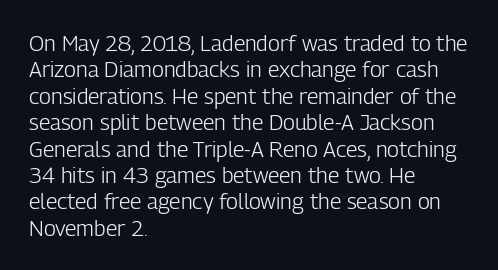
Q: Is the text bold? A: No.
Q: Is the text italic (slanted)? A: No, it is upright.
Q: Is the text underlined? A: No.
Q: How is the paragraph aligned? A: Left-aligned.
Q: Is the spacing between letters normal or unusually wide? A: Normal.
